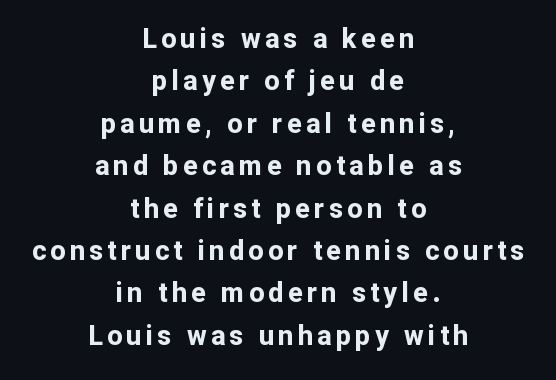
Style check: upright. This block has exactly the height ordinary leading produces. Has an underline been added? It has not. Every row of glyphs is offset so its center matches the block's center.
